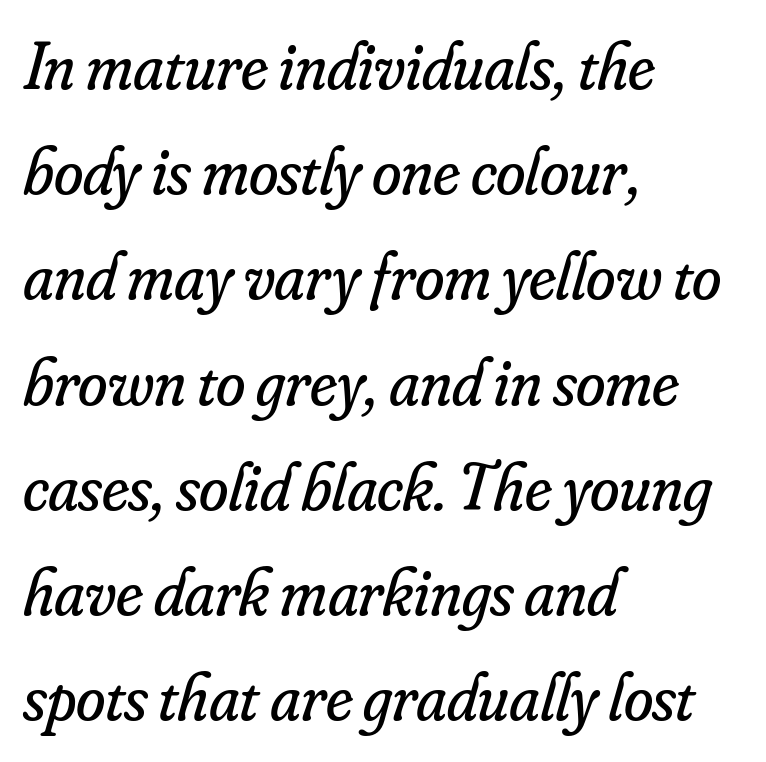
The font sits on the lighter half of the weight spectrum, regular included. Unlike a clean sans, this face finishes its strokes with serifs. Here the designer chose a conventional face with non-uniform glyph widths. The font's italic variant was chosen for this text.
